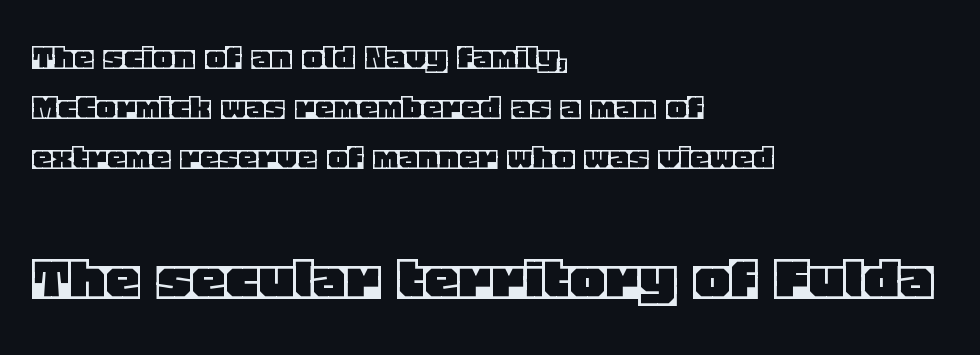
{"italic": "no", "width": "normal", "x_height": "large", "monospaced": "no", "underline": "no", "align": "left", "line_spacing": "normal", "line_spacing_ratio": 1.28, "letter_spacing": "normal", "letter_spacing_em": 0.0, "larger_block": "second", "size_ratio": 1.74, "glyph_px": 68}
